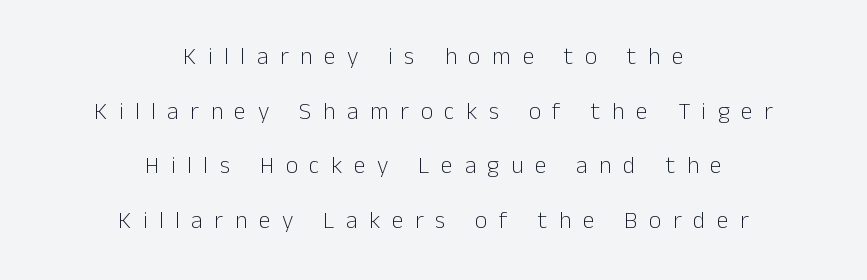
The image shows 24 px text type, upright; set centered, loose line spacing (2.28x), unusually wide letter spacing (+0.48 em), not underlined.
